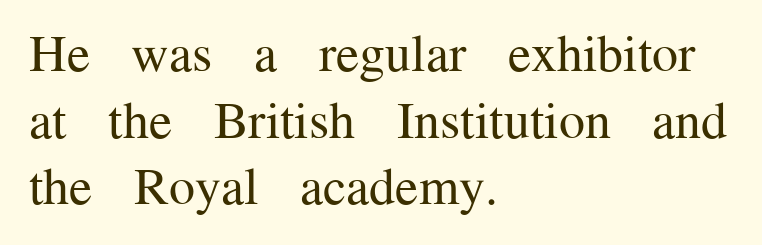
The image shows 52 px regular-weight serif type, upright; set left-aligned, normal line spacing (1.28x), normal letter spacing, not underlined; medium stroke contrast and a medium x-height.
